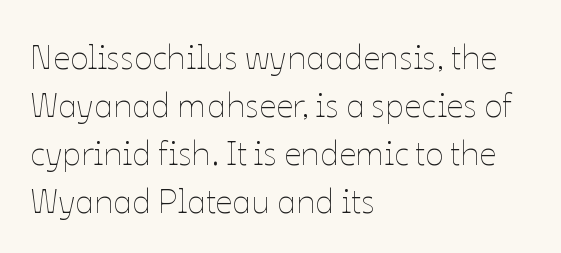
Q: Is the text bold? A: No.
Q: Is the text italic (slanted)? A: No, it is upright.
Q: Is the text underlined? A: No.
Q: How is the paragraph aligned? A: Left-aligned.
Q: Is the spacing between letters normal or unusually wide? A: Normal.
Q: Is the spacing between lines tight, normal or loose? A: Normal.
Q: Width (condensed, normal, or wide)? A: Normal.
Q: Stroke contrast? A: Low.
Q: x-height? A: Medium.
Q: Monospaced? A: No.
